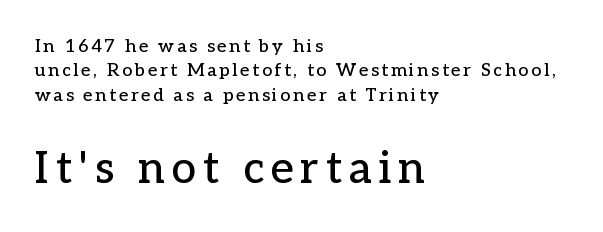
Looks like regular typesetting: each glyph gets only the width it needs. Visually, the bottom section dominates because its glyphs are scaled up. All the whitespace from short lines collects on the right. The gap between lines stays unmarked. Yep, those are serifs on the letters. Honestly, the row spacing looks completely unremarkable.
